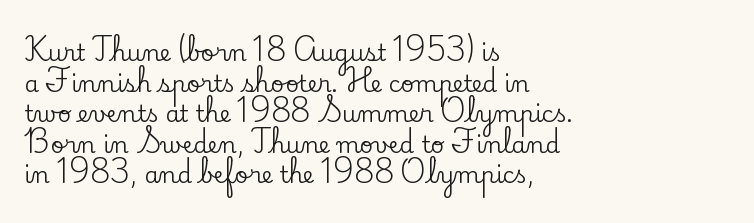
The image shows 23 px text type, upright; set left-aligned, normal line spacing (1.33x), normal letter spacing, not underlined.
